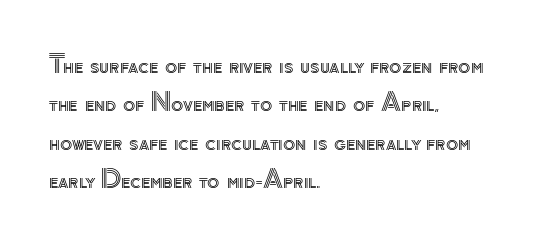
Q: Is the text italic (slanted)? A: No, it is upright.
Q: Is the text underlined? A: No.
Q: How is the paragraph aligned? A: Left-aligned.
Q: Is the spacing between letters normal or unusually wide? A: Normal.
Q: Is the spacing between lines tight, normal or loose? A: Normal.
